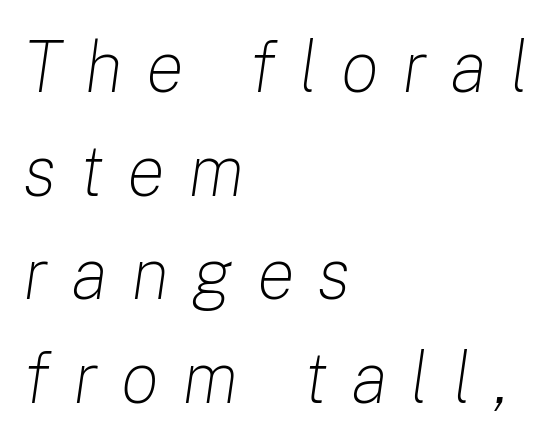
Is the block centered? No — it sits flush against the left margin. Each letter keeps its own natural width here, so spacing adapts to shape. The gaps between neighbouring characters are conspicuously large. Italic: yes, the glyphs are oblique. Ink coverage per letter is moderate at most. The vertical gap from one line to the next is medium.
